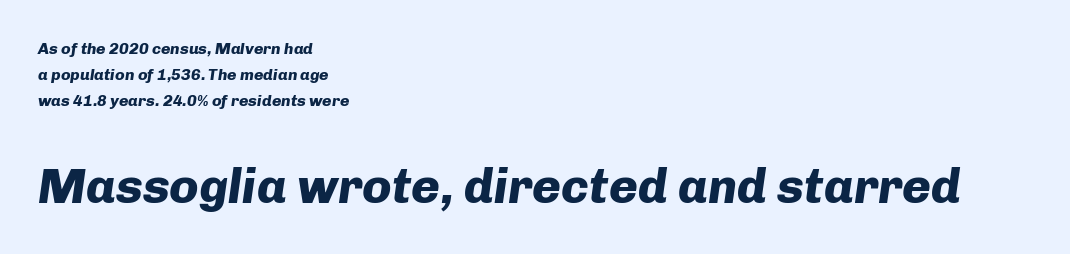
The image shows 49 px heavy type, italic (leaning right); set left-aligned, normal line spacing (1.64x), normal letter spacing, not underlined; the second (bottom) block is 3.06x larger; low stroke contrast and a medium x-height.
